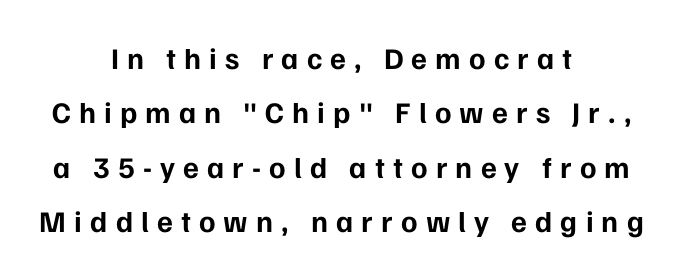
Think of a printed novel: that variable character pitch is what you see here. What stands out about the letter spacing? Its width — letters are far apart. The passage shown is not underscored anywhere. Posture: upright roman.
